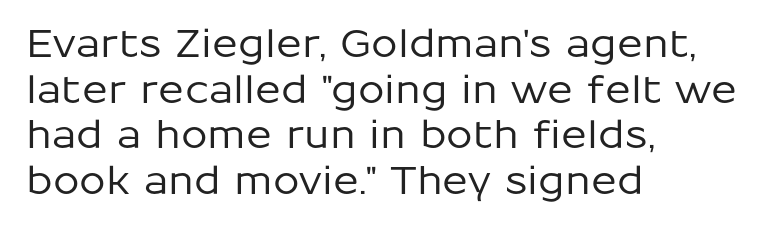
The image shows 38 px sans-serif type, upright; set left-aligned, line spacing 1.2x, normal letter spacing, not underlined; low stroke contrast and a medium x-height.
